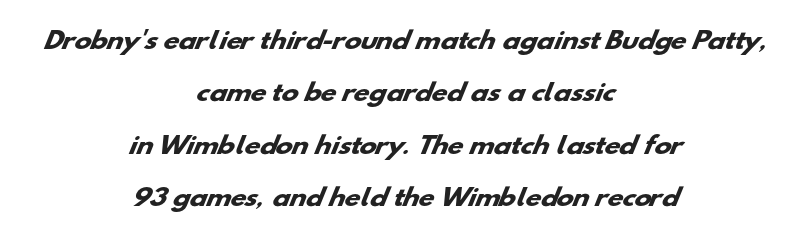
{"bold": "yes", "underline": "no", "align": "center", "line_spacing": "loose", "line_spacing_ratio": 2.28, "letter_spacing": "normal", "letter_spacing_em": 0.0, "glyph_px": 23}
